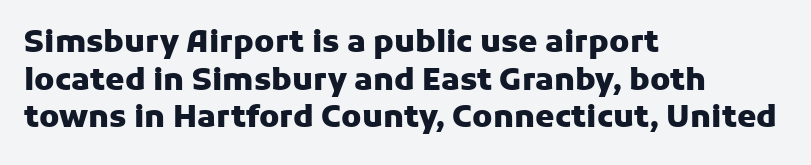
The face used here is a sans, in the tradition of grotesques and geometrics. Descender tails drop into unmarked territory. The lettering holds an erect, upright posture throughout. Weight check: bold — yes, fully.
